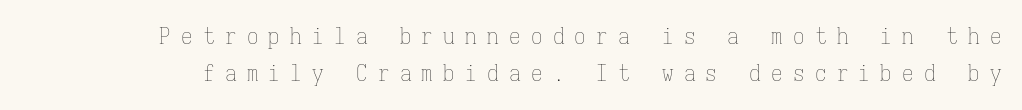
{"italic": "no", "bold": "no", "underline": "no", "line_spacing": "normal", "line_spacing_ratio": 1.62, "letter_spacing": "wide", "letter_spacing_em": 0.45, "glyph_px": 23}
